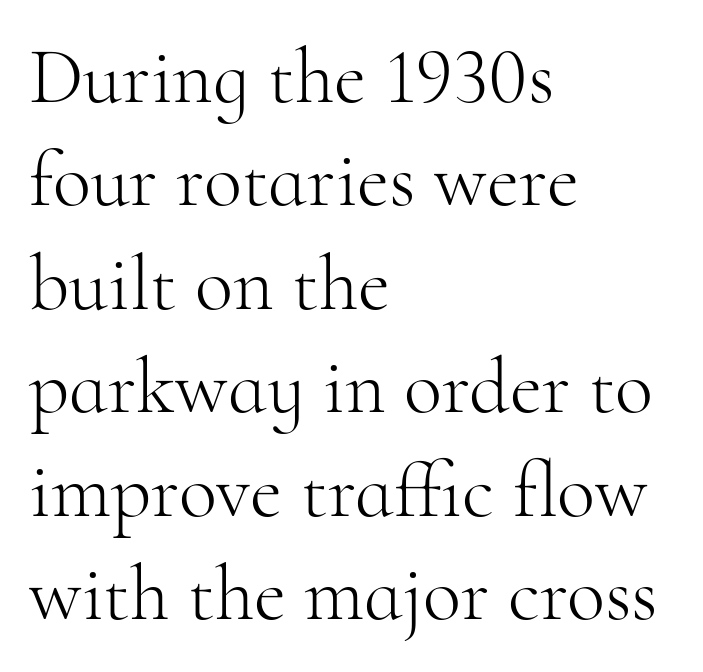
{"serif": "yes", "italic": "no", "bold": "no", "weight": "light", "width": "normal", "stroke_contrast": "high", "x_height": "small", "monospaced": "no", "underline": "no", "align": "left", "line_spacing": "normal", "line_spacing_ratio": 1.31, "letter_spacing": "normal", "letter_spacing_em": 0.0, "glyph_px": 79}
